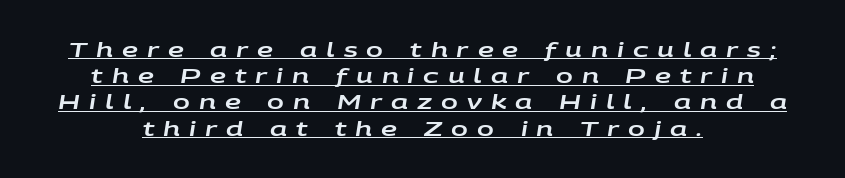
Q: Is the text italic (slanted)? A: Yes, it leans right by about 9 degrees.
Q: Is the text underlined? A: Yes.
Q: How is the paragraph aligned? A: Centered.
Q: Is the spacing between letters normal or unusually wide? A: Unusually wide.
Q: Is the spacing between lines tight, normal or loose? A: Normal.
